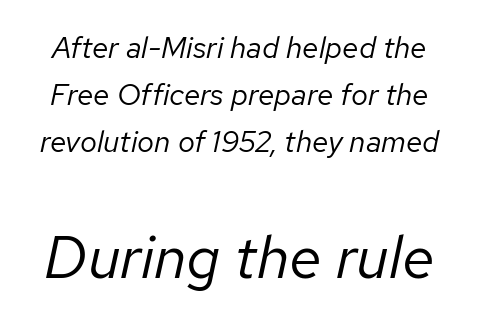
The image shows 60 px regular-weight type, italic (leaning right); set normal line spacing (1.57x), normal letter spacing, not underlined; the second (bottom) block is 2.0x larger; low stroke contrast and a medium x-height.
